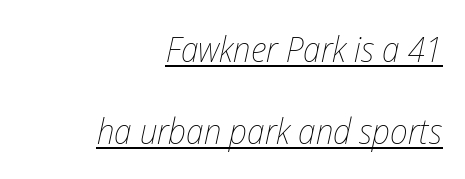
Q: Is the text bold? A: No.
Q: Is the text italic (slanted)? A: Yes, it leans right by about 12 degrees.
Q: Is the text underlined? A: Yes.
Q: How is the paragraph aligned? A: Right-aligned.
Q: Is the spacing between letters normal or unusually wide? A: Normal.
Q: Is the spacing between lines tight, normal or loose? A: Loose.
Q: Width (condensed, normal, or wide)? A: Condensed.
Q: Stroke contrast? A: Low.
Q: x-height? A: Medium.
Q: Monospaced? A: No.
